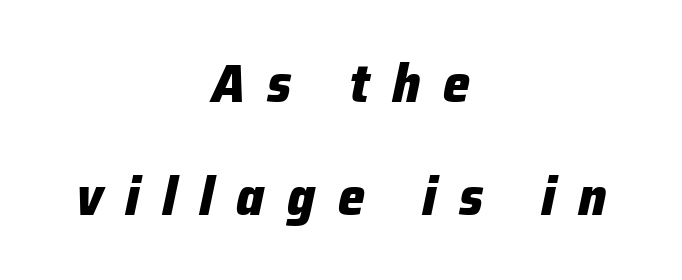
The image shows 54 px heavy type, italic (leaning right); set centered, loose line spacing (2.1x), unusually wide letter spacing (+0.42 em), not underlined; low stroke contrast and a medium x-height.
